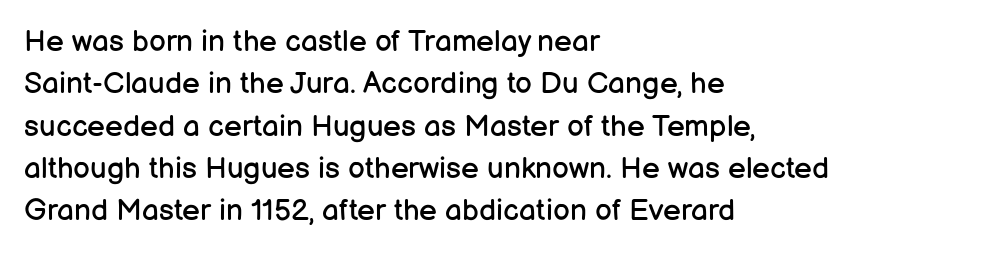
{"serif": "no", "italic": "no", "bold": "no", "weight": "regular", "width": "normal", "stroke_contrast": "low", "x_height": "medium", "monospaced": "no", "underline": "no", "align": "left", "line_spacing": "normal", "line_spacing_ratio": 1.41, "letter_spacing": "normal", "letter_spacing_em": 0.0, "glyph_px": 30}
